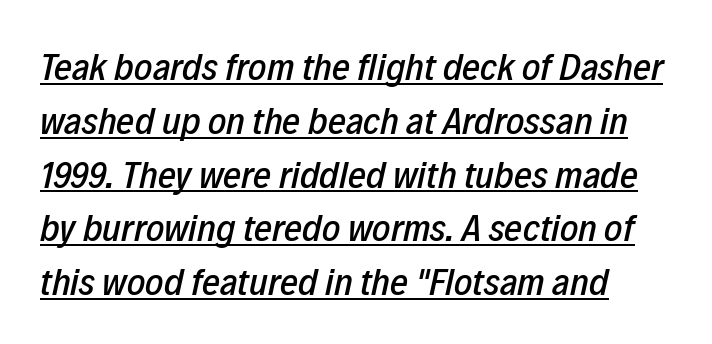
Q: Is the text italic (slanted)? A: Yes, it leans right by about 12 degrees.
Q: Is the text underlined? A: Yes.
Q: How is the paragraph aligned? A: Left-aligned.
Q: Is the spacing between letters normal or unusually wide? A: Normal.
Q: Is the spacing between lines tight, normal or loose? A: Normal.
Q: Width (condensed, normal, or wide)? A: Condensed.
Q: Stroke contrast? A: Low.
Q: x-height? A: Medium.
Q: Monospaced? A: No.
